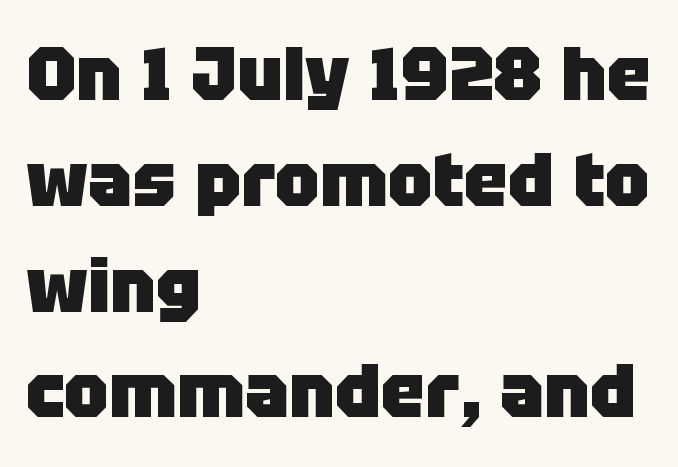
{"serif": "no", "italic": "no", "bold": "yes", "weight": "heavy", "width": "normal", "stroke_contrast": "low", "x_height": "large", "monospaced": "no", "underline": "no", "align": "left", "line_spacing": "normal", "line_spacing_ratio": 1.43, "letter_spacing": "normal", "letter_spacing_em": 0.0, "glyph_px": 74}
